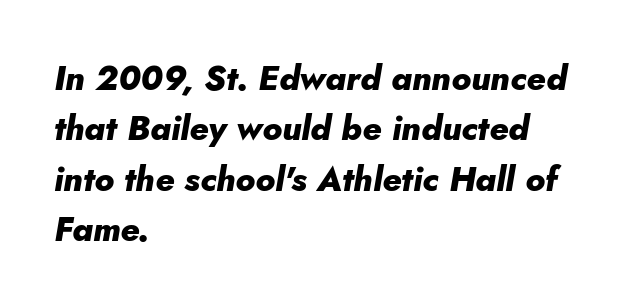
{"italic": "yes", "lean": "right", "slant_degrees": 10, "bold": "yes", "weight": "heavy", "width": "normal", "stroke_contrast": "low", "x_height": "small", "monospaced": "no", "underline": "no", "align": "left", "line_spacing": "normal", "line_spacing_ratio": 1.48, "letter_spacing": "normal", "letter_spacing_em": 0.0, "glyph_px": 34}
